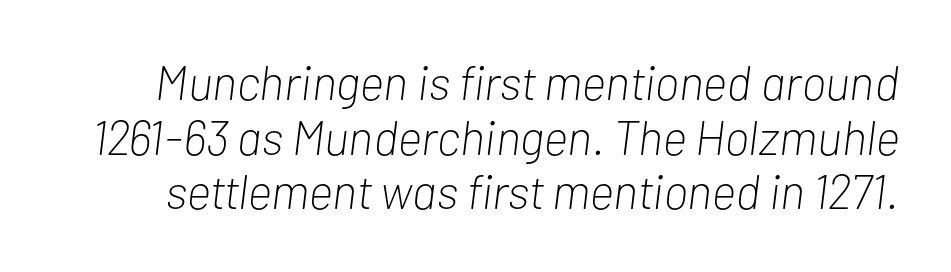
{"italic": "yes", "lean": "right", "slant_degrees": 7, "bold": "no", "weight": "light", "width": "condensed", "stroke_contrast": "low", "x_height": "medium", "monospaced": "no", "underline": "no", "line_spacing": "tight", "line_spacing_ratio": 1.14, "letter_spacing": "normal", "letter_spacing_em": 0.0, "glyph_px": 48}
